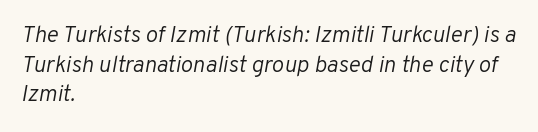
Q: Is the text bold? A: No.
Q: Is the text italic (slanted)? A: Yes, it leans right by about 10 degrees.
Q: Is the text underlined? A: No.
Q: How is the paragraph aligned? A: Left-aligned.
Q: Is the spacing between letters normal or unusually wide? A: Normal.
Q: Is the spacing between lines tight, normal or loose? A: Normal.
